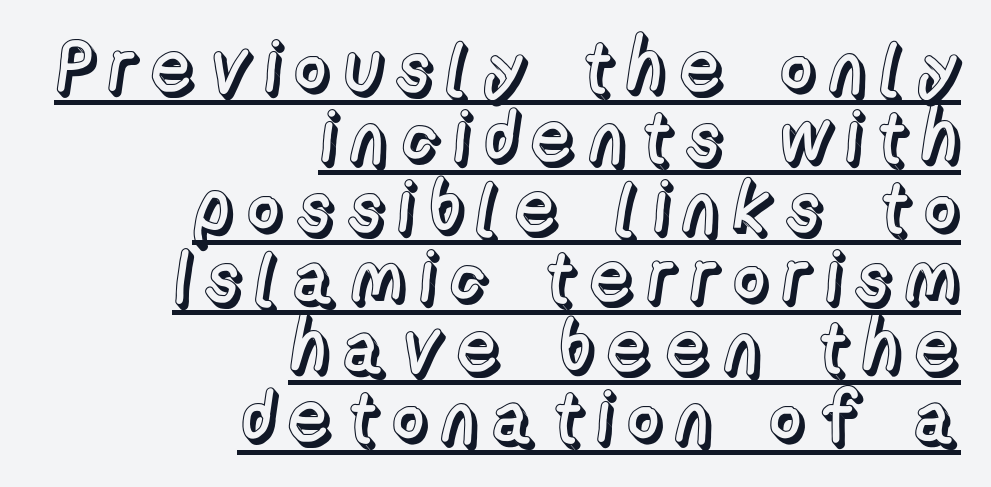
{"width": "normal", "x_height": "medium", "monospaced": "no", "underline": "yes", "align": "right", "line_spacing": "tight", "line_spacing_ratio": 0.96, "glyph_px": 73}
